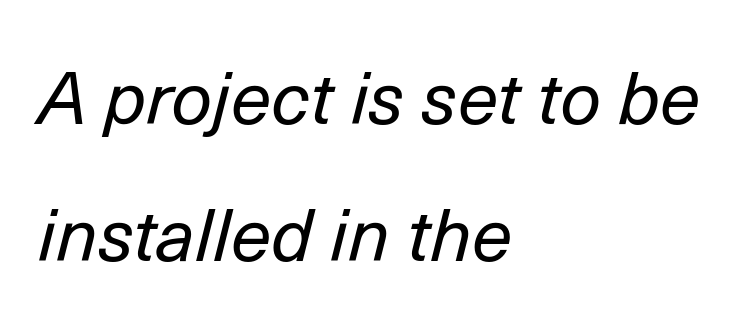
The passage is arranged the way most books set body copy — flush left. You could call the tracking neutral — neither tight nor loose. Here the designer chose a conventional face with non-uniform glyph widths. No word sits above an underline. In terms of posture, this sample is oblique.
